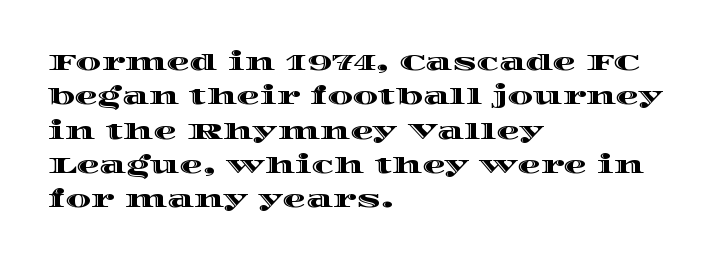
Q: Is the text italic (slanted)? A: No, it is upright.
Q: Is the text underlined? A: No.
Q: How is the paragraph aligned? A: Left-aligned.
Q: Is the spacing between letters normal or unusually wide? A: Normal.
Q: Is the spacing between lines tight, normal or loose? A: Normal.
